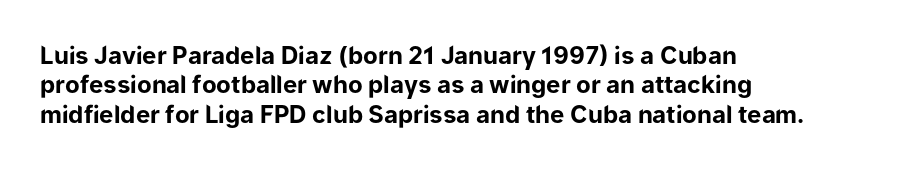
Check the space under the baseline: it is left empty. Words appear dense and cohesive because spacing is normal. Summary of weight: heavy, a full bold. Caption: multi-line text, flush left, ragged right.
